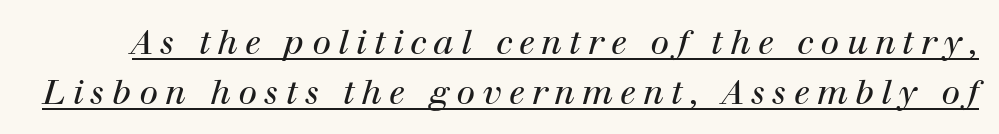
The image shows 34 px regular-weight serif type, italic (leaning right); set normal line spacing (1.47x), unusually wide letter spacing (+0.21 em), underlined; high stroke contrast and a medium x-height.
